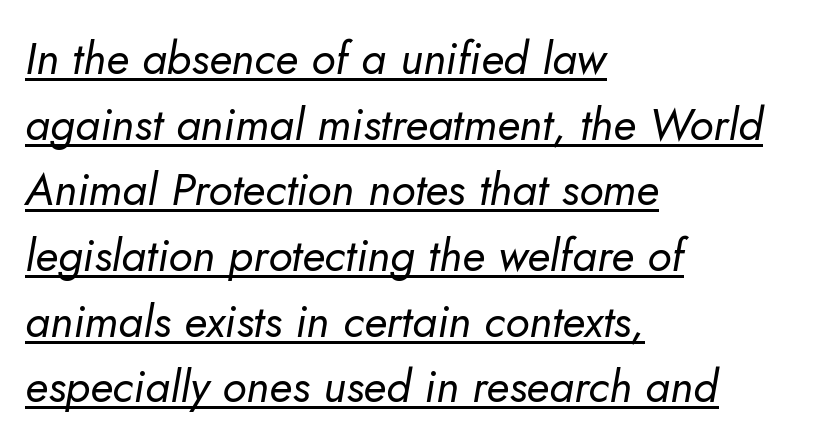
Q: Is the text bold? A: No.
Q: Is the text italic (slanted)? A: Yes, it leans right by about 10 degrees.
Q: Is the text underlined? A: Yes.
Q: How is the paragraph aligned? A: Left-aligned.
Q: Is the spacing between letters normal or unusually wide? A: Normal.
Q: Is the spacing between lines tight, normal or loose? A: Normal.
Q: Width (condensed, normal, or wide)? A: Normal.
Q: Stroke contrast? A: Low.
Q: x-height? A: Small.
Q: Monospaced? A: No.
